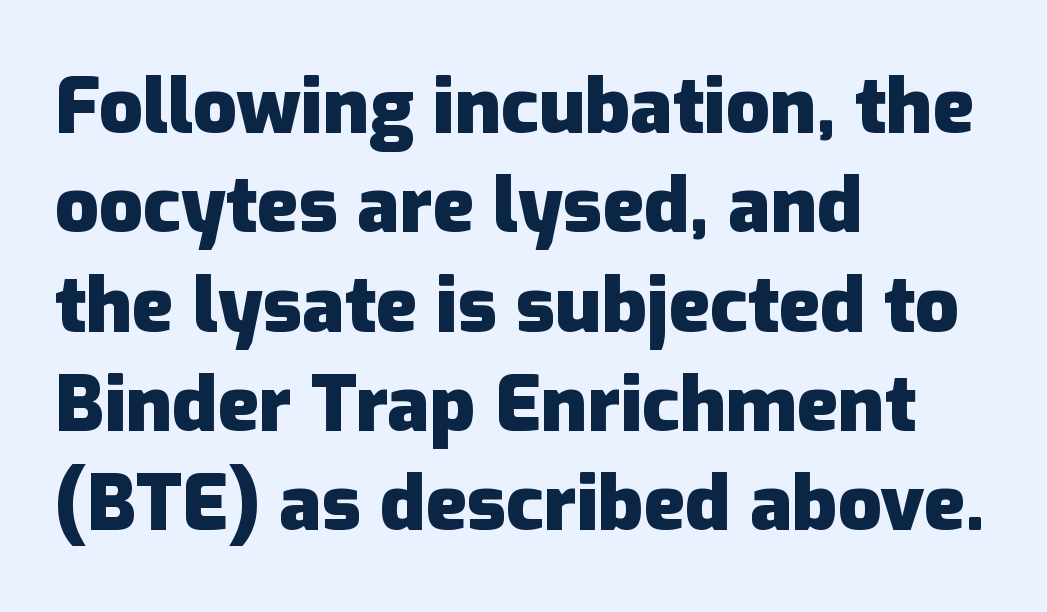
Q: Is the text bold? A: Yes.
Q: Is the text italic (slanted)? A: No, it is upright.
Q: Is the typeface a serif or a sans-serif typeface? A: Sans-serif.
Q: Is the text underlined? A: No.
Q: How is the paragraph aligned? A: Left-aligned.
Q: Is the spacing between letters normal or unusually wide? A: Normal.
Q: Is the spacing between lines tight, normal or loose? A: Normal.
Q: Width (condensed, normal, or wide)? A: Normal.
Q: Stroke contrast? A: Low.
Q: x-height? A: Medium.
Q: Monospaced? A: No.
